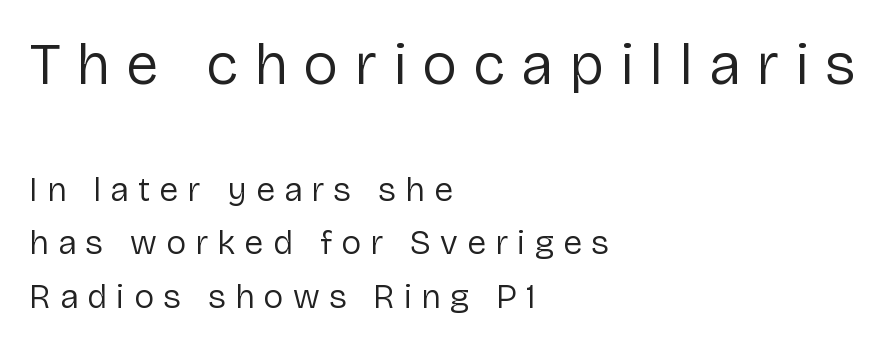
The leading is moderate, giving the passage an even texture. Does the copy run flush right? No — it runs flush left. The font sits on the lighter half of the weight spectrum, regular included. Think of a printed novel: that variable character pitch is what you see here.
